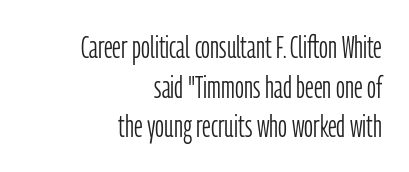
{"serif": "no", "italic": "no", "bold": "no", "weight": "light", "width": "condensed", "stroke_contrast": "low", "x_height": "medium", "monospaced": "no", "underline": "no", "align": "right", "line_spacing": "normal", "line_spacing_ratio": 1.28, "letter_spacing": "normal", "letter_spacing_em": 0.0, "glyph_px": 31}
